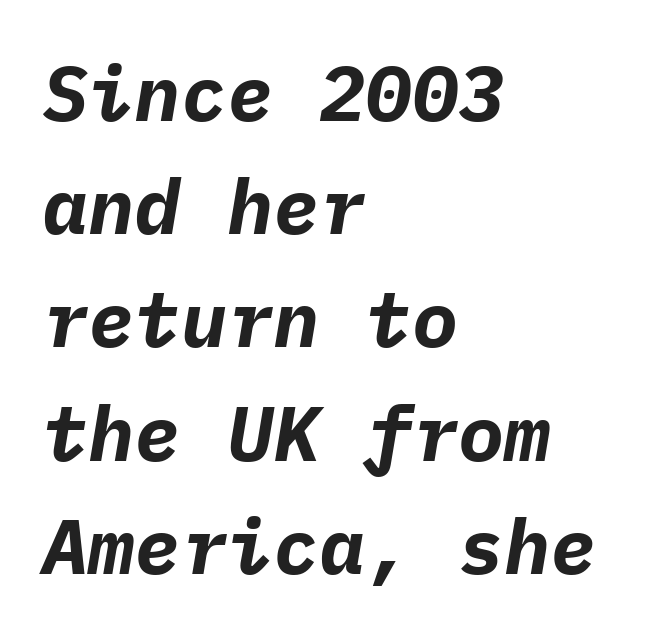
{"italic": "yes", "lean": "right", "slant_degrees": 9, "bold": "yes", "weight": "bold", "width": "normal", "stroke_contrast": "low", "x_height": "medium", "monospaced": "yes", "underline": "no", "align": "left", "line_spacing": "normal", "line_spacing_ratio": 1.47, "letter_spacing": "normal", "letter_spacing_em": 0.0, "glyph_px": 77}
